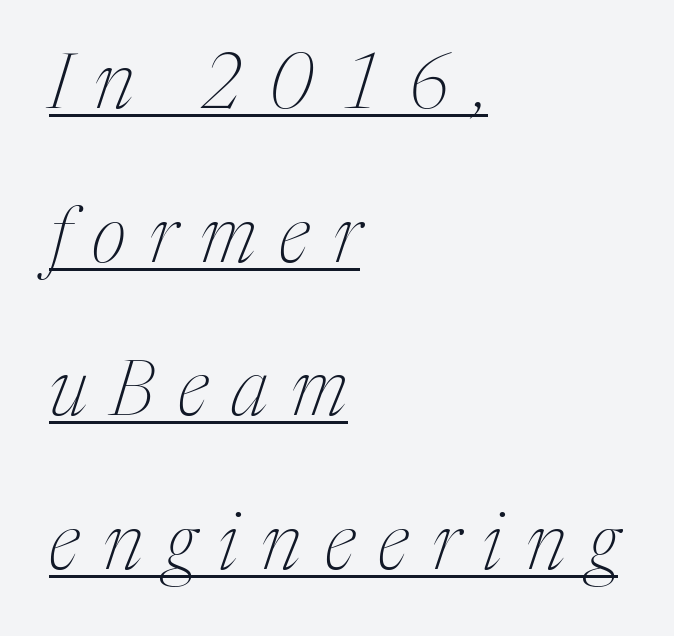
{"serif": "yes", "italic": "yes", "lean": "right", "slant_degrees": 17, "bold": "no", "weight": "thin", "width": "condensed", "stroke_contrast": "medium", "x_height": "medium", "monospaced": "no", "underline": "yes", "align": "left", "line_spacing": "loose", "line_spacing_ratio": 2.02, "letter_spacing": "wide", "letter_spacing_em": 0.31, "glyph_px": 76}
